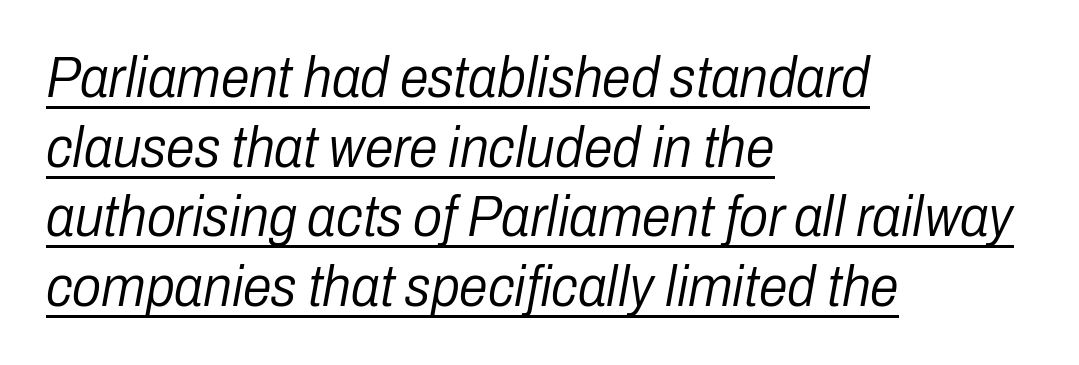
{"italic": "yes", "lean": "right", "slant_degrees": 10, "bold": "no", "weight": "light", "width": "condensed", "stroke_contrast": "low", "x_height": "medium", "monospaced": "no", "underline": "yes", "align": "left", "line_spacing_ratio": 1.2, "letter_spacing": "normal", "letter_spacing_em": 0.0, "glyph_px": 58}
